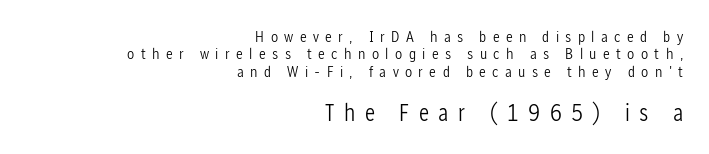
Q: Is the text bold? A: No.
Q: Is the text italic (slanted)? A: No, it is upright.
Q: Is the text underlined? A: No.
Q: How is the paragraph aligned? A: Right-aligned.
Q: Is the spacing between letters normal or unusually wide? A: Unusually wide.
Q: Is the spacing between lines tight, normal or loose? A: Tight.
Q: Which block of text is set in a larger size, the first (top) or the second (bottom)? A: The second (bottom) one.
